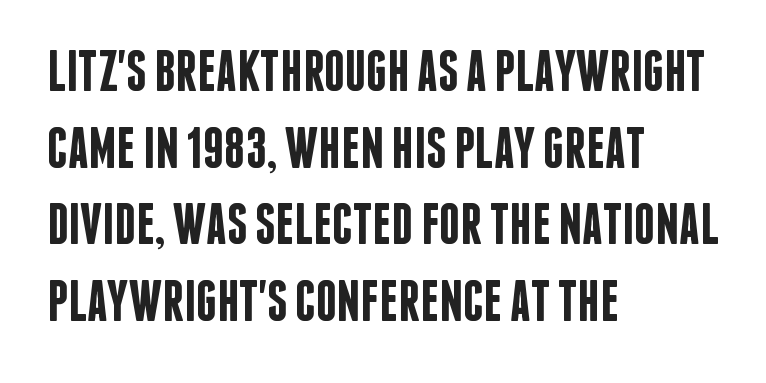
Q: Is the text bold? A: Semi-bold.
Q: Is the text italic (slanted)? A: No, it is upright.
Q: Is the typeface a serif or a sans-serif typeface? A: Sans-serif.
Q: Is the text underlined? A: No.
Q: How is the paragraph aligned? A: Left-aligned.
Q: Is the spacing between letters normal or unusually wide? A: Normal.
Q: Is the spacing between lines tight, normal or loose? A: Normal.
Q: Width (condensed, normal, or wide)? A: Condensed.
Q: Stroke contrast? A: Low.
Q: x-height? A: Large.
Q: Monospaced? A: No.
